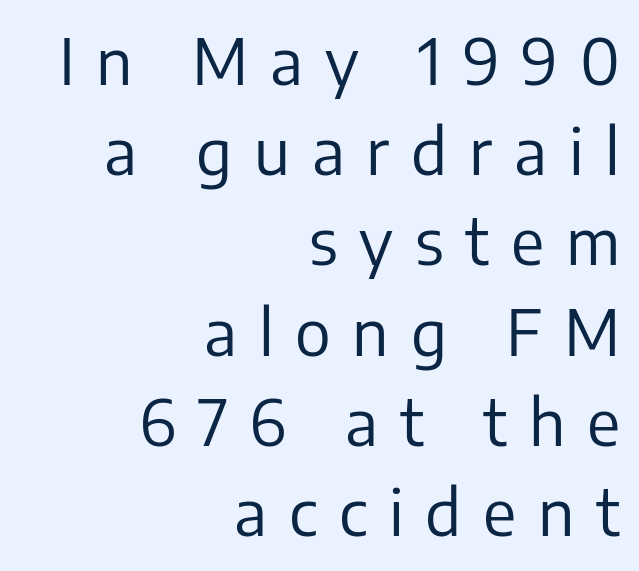
Q: Is the text bold? A: No.
Q: Is the text italic (slanted)? A: No, it is upright.
Q: Is the typeface a serif or a sans-serif typeface? A: Sans-serif.
Q: Is the text underlined? A: No.
Q: How is the paragraph aligned? A: Right-aligned.
Q: Is the spacing between letters normal or unusually wide? A: Unusually wide.
Q: Is the spacing between lines tight, normal or loose? A: Normal.
Q: Width (condensed, normal, or wide)? A: Normal.
Q: Stroke contrast? A: Low.
Q: x-height? A: Medium.
Q: Monospaced? A: No.
